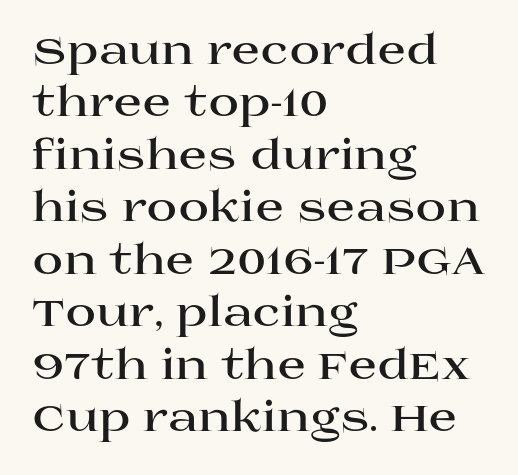
Q: Is the text bold? A: Yes.
Q: Is the text italic (slanted)? A: No, it is upright.
Q: Is the typeface a serif or a sans-serif typeface? A: Serif.
Q: Is the text underlined? A: No.
Q: How is the paragraph aligned? A: Left-aligned.
Q: Is the spacing between letters normal or unusually wide? A: Normal.
Q: Is the spacing between lines tight, normal or loose? A: Normal.
Q: Width (condensed, normal, or wide)? A: Wide.
Q: Stroke contrast? A: High.
Q: x-height? A: Large.
Q: Monospaced? A: No.
